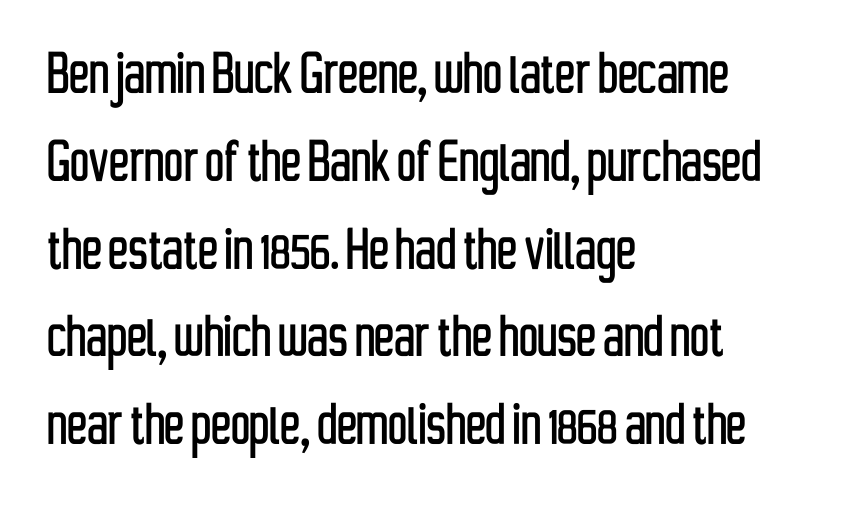
The image shows 67 px condensed sans-serif type, upright; set left-aligned, normal line spacing (1.31x), normal letter spacing, not underlined; low stroke contrast and a medium x-height.
